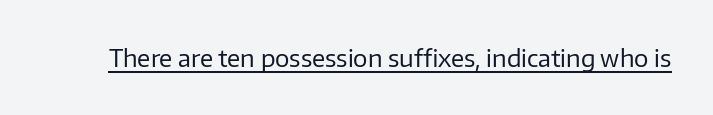
Underlined type. When letters stand straight like this, we call the style roman or upright. The line texture is even and compact thanks to regular tracking. The strokes carry an ordinary text weight at most.
